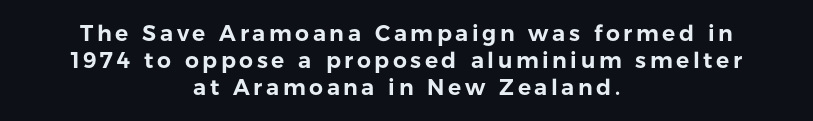
{"italic": "no", "underline": "no", "align": "center", "line_spacing_ratio": 1.23, "glyph_px": 22}
